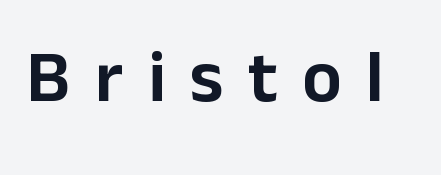
Each letter keeps its own natural width here, so spacing adapts to shape. Look at the bottom of the vertical strokes: they stop flat, with no serifs. Substantial extra tracking has been applied to these lines. Anything drawn beneath the words? Only blank space. Unlike italic type, these characters show no tilt at all.
